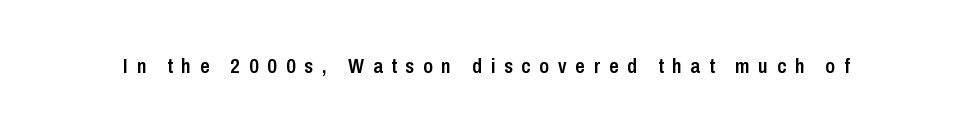
Designer's note — italics off, roman on. Lines of text with bare space underneath. How are the letters spaced? Widely, with obvious added tracking. These lines carry some extra weight — a demibold, not a full bold.
